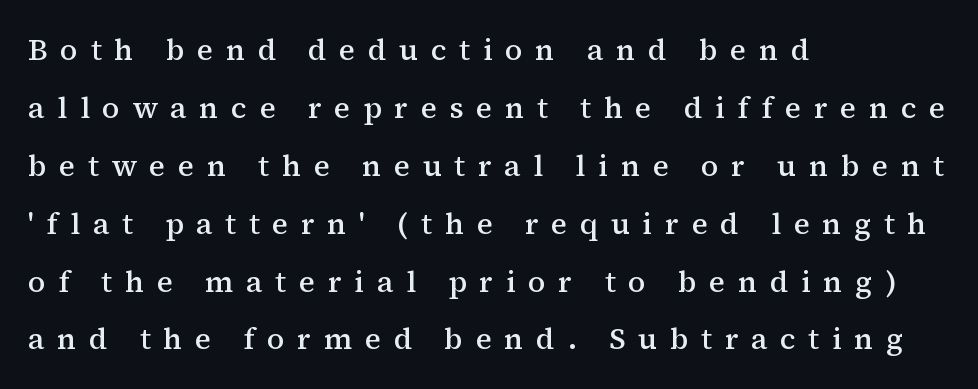
Q: Is the text bold? A: Semi-bold.
Q: Is the text italic (slanted)? A: No, it is upright.
Q: Is the typeface a serif or a sans-serif typeface? A: Serif.
Q: Is the text underlined? A: No.
Q: How is the paragraph aligned? A: Left-aligned.
Q: Is the spacing between letters normal or unusually wide? A: Unusually wide.
Q: Is the spacing between lines tight, normal or loose? A: Loose.
Q: Width (condensed, normal, or wide)? A: Normal.
Q: Stroke contrast? A: Medium.
Q: x-height? A: Medium.
Q: Monospaced? A: No.
